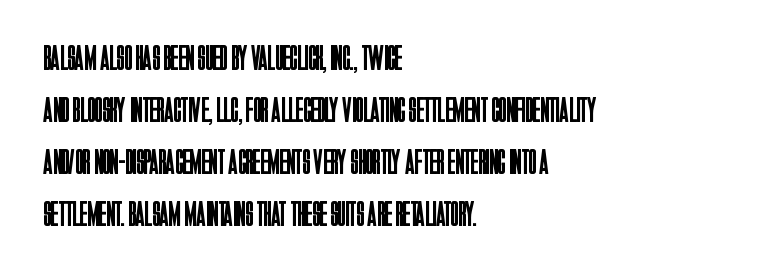
A typesetter would call this proportional, since set widths differ per character. The type is set solid horizontally, with unmodified tracking. The passage shown is not underscored anywhere. Italic: no, the glyphs are upright roman.
